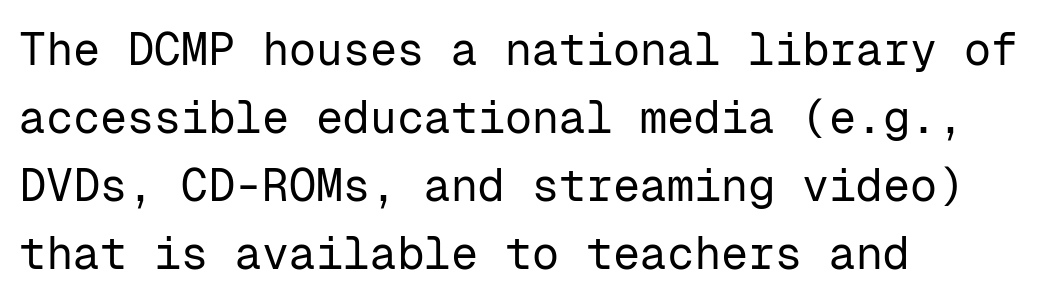
The lines are quadded left. The typeface has the unassuming heft of standard copy or less. Rows of type keep a routine distance in the vertical direction. Caption: standard tracking, unaltered. Nope, no serifs anywhere on these letters.
